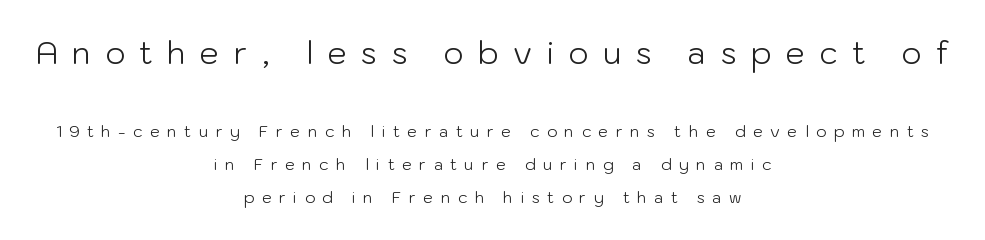
{"serif": "no", "italic": "no", "bold": "no", "weight": "light", "width": "normal", "stroke_contrast": "low", "x_height": "medium", "monospaced": "no", "underline": "no", "align": "center", "line_spacing": "loose", "line_spacing_ratio": 2.05, "letter_spacing": "wide", "letter_spacing_em": 0.46, "larger_block": "first", "size_ratio": 1.94, "glyph_px": 31}
